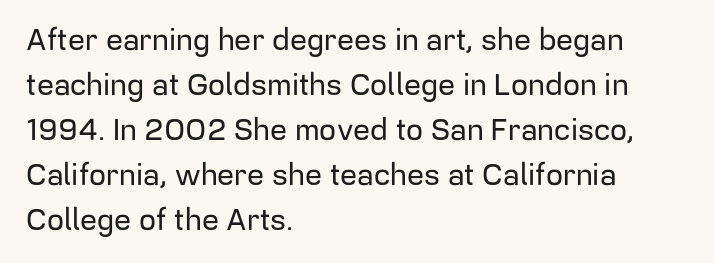
{"serif": "no", "italic": "no", "width": "normal", "stroke_contrast": "low", "x_height": "medium", "monospaced": "no", "underline": "no", "align": "left", "line_spacing": "normal", "line_spacing_ratio": 1.5, "letter_spacing": "normal", "letter_spacing_em": 0.0, "glyph_px": 30}
